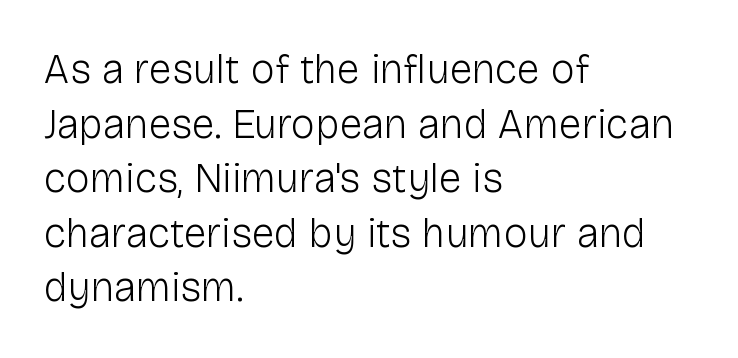
Q: Is the text bold? A: No.
Q: Is the text italic (slanted)? A: No, it is upright.
Q: Is the typeface a serif or a sans-serif typeface? A: Sans-serif.
Q: Is the text underlined? A: No.
Q: How is the paragraph aligned? A: Left-aligned.
Q: Is the spacing between letters normal or unusually wide? A: Normal.
Q: Is the spacing between lines tight, normal or loose? A: Normal.
Q: Width (condensed, normal, or wide)? A: Normal.
Q: Stroke contrast? A: Low.
Q: x-height? A: Medium.
Q: Monospaced? A: No.
